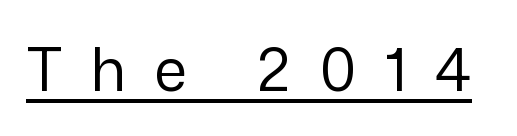
Q: Is the text bold? A: No.
Q: Is the text italic (slanted)? A: No, it is upright.
Q: Is the typeface a serif or a sans-serif typeface? A: Sans-serif.
Q: Is the text underlined? A: Yes.
Q: Is the spacing between letters normal or unusually wide? A: Unusually wide.
Q: Width (condensed, normal, or wide)? A: Normal.
Q: Stroke contrast? A: Low.
Q: x-height? A: Medium.
Q: Monospaced? A: No.
